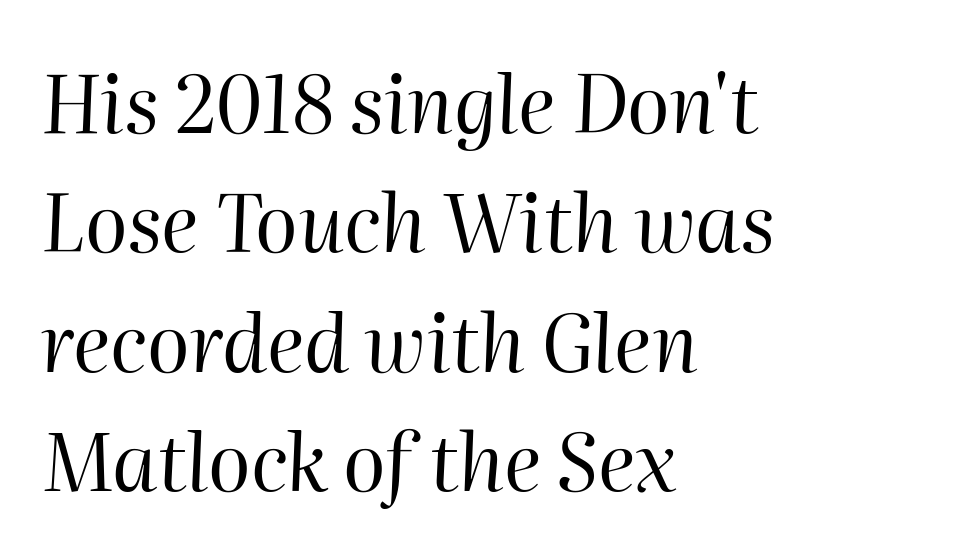
Q: Is the text bold? A: No.
Q: Is the text italic (slanted)? A: Yes, it leans right by about 2 degrees.
Q: Is the text underlined? A: No.
Q: How is the paragraph aligned? A: Left-aligned.
Q: Is the spacing between letters normal or unusually wide? A: Normal.
Q: Is the spacing between lines tight, normal or loose? A: Normal.
Q: Width (condensed, normal, or wide)? A: Normal.
Q: Stroke contrast? A: High.
Q: x-height? A: Medium.
Q: Monospaced? A: No.
